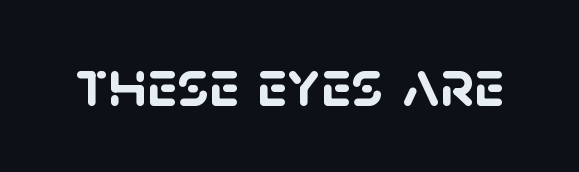
The image shows 68 px semibold sans-serif type; set normal letter spacing, not underlined; low stroke contrast and a large x-height.
